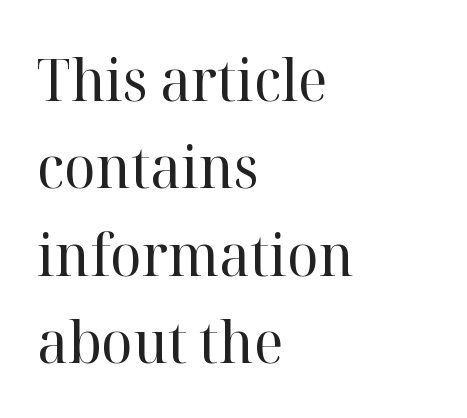
The image shows 59 px regular-weight serif type, upright; set left-aligned, normal line spacing (1.48x), normal letter spacing, not underlined; high stroke contrast and a medium x-height.
